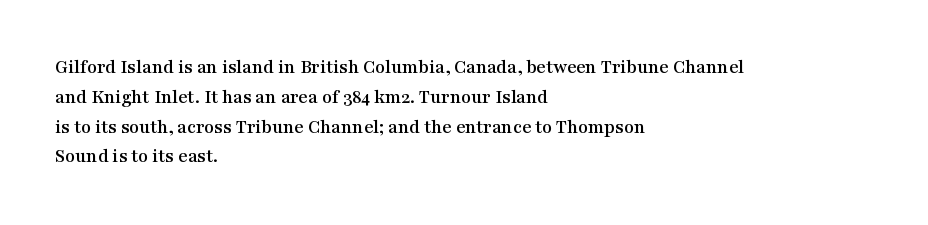
Q: Is the text italic (slanted)? A: No, it is upright.
Q: Is the text underlined? A: No.
Q: How is the paragraph aligned? A: Left-aligned.
Q: Is the spacing between letters normal or unusually wide? A: Normal.
Q: Is the spacing between lines tight, normal or loose? A: Normal.
